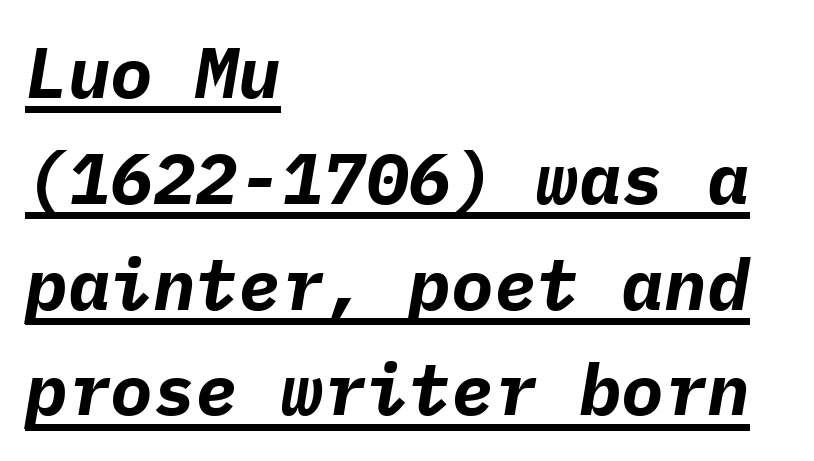
The image shows 71 px bold type, italic (leaning right), monospaced; set left-aligned, normal line spacing (1.49x), normal letter spacing, underlined; low stroke contrast and a medium x-height.
